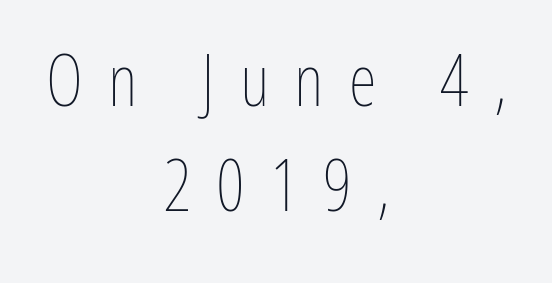
Q: Is the text bold? A: No.
Q: Is the text italic (slanted)? A: No, it is upright.
Q: Is the text underlined? A: No.
Q: How is the paragraph aligned? A: Centered.
Q: Is the spacing between letters normal or unusually wide? A: Unusually wide.
Q: Is the spacing between lines tight, normal or loose? A: Normal.
Q: Width (condensed, normal, or wide)? A: Condensed.
Q: Stroke contrast? A: Low.
Q: x-height? A: Medium.
Q: Monospaced? A: No.
